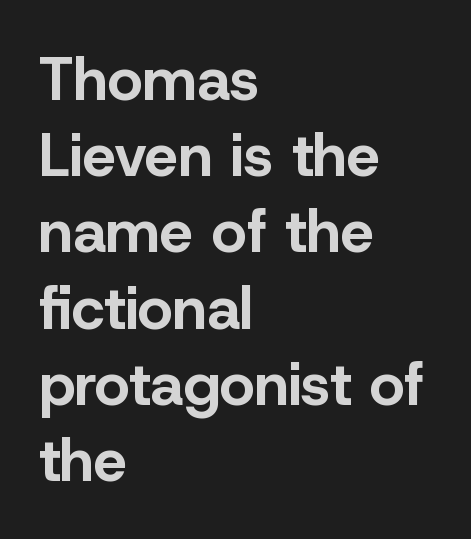
Interline gaps are of average width in this sample. Ordinary non-slanted type is in use. How heavy is the stroke? Heavy — this is a bold. A bare baseline throughout the passage. Compared with typical body copy, the letter spacing here is the same.
